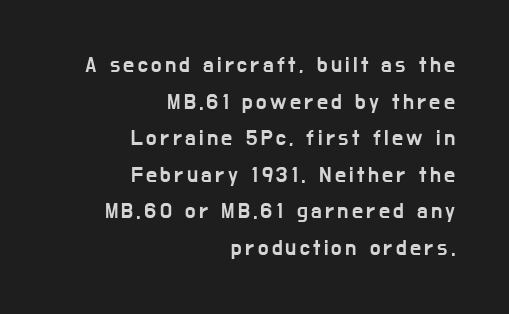
Q: Is the text italic (slanted)? A: No, it is upright.
Q: Is the text underlined? A: No.
Q: How is the paragraph aligned? A: Right-aligned.
Q: Is the spacing between lines tight, normal or loose? A: Normal.
